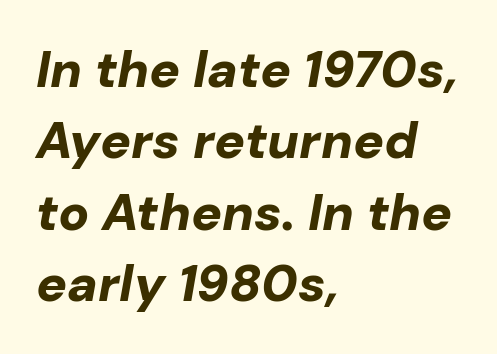
The image shows 51 px bold type, italic (leaning right); set left-aligned, normal line spacing (1.4x), normal letter spacing, not underlined; low stroke contrast and a medium x-height.
